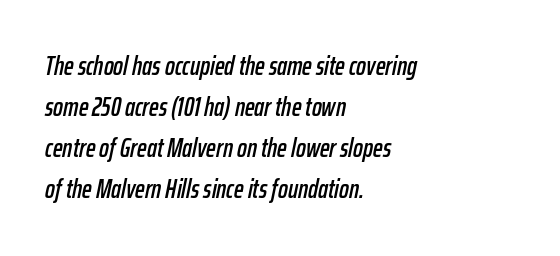
Q: Is the text italic (slanted)? A: Yes, it leans right by about 12 degrees.
Q: Is the text underlined? A: No.
Q: How is the paragraph aligned? A: Left-aligned.
Q: Is the spacing between letters normal or unusually wide? A: Normal.
Q: Is the spacing between lines tight, normal or loose? A: Normal.
